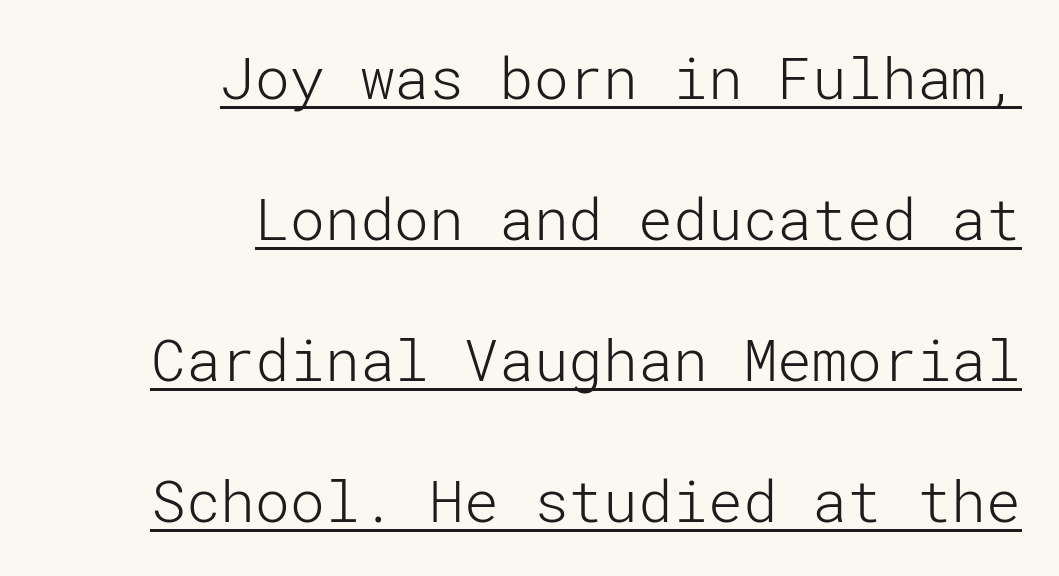
Casual observation: everything's shoved over to the right. The characters are drawn with everyday or finer stroke widths. This rendering features underlined lettering. Rows of type keep a wide berth in the vertical direction.
